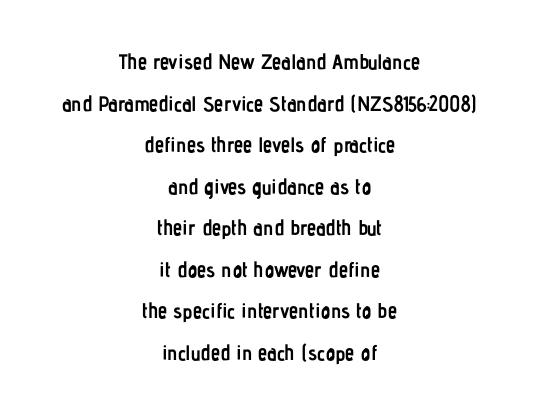
Q: Is the text bold? A: Yes.
Q: Is the text italic (slanted)? A: No, it is upright.
Q: Is the text underlined? A: No.
Q: How is the paragraph aligned? A: Centered.
Q: Is the spacing between letters normal or unusually wide? A: Normal.
Q: Is the spacing between lines tight, normal or loose? A: Loose.
